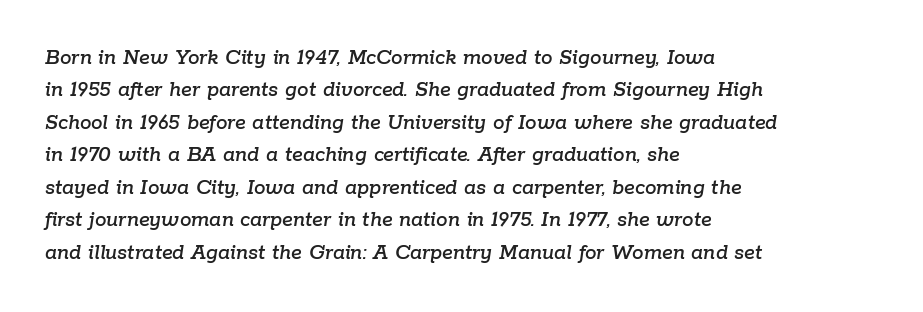
{"italic": "yes", "lean": "right", "slant_degrees": 9, "underline": "no", "align": "left", "line_spacing": "normal", "line_spacing_ratio": 1.41, "letter_spacing": "normal", "letter_spacing_em": 0.0, "glyph_px": 23}
